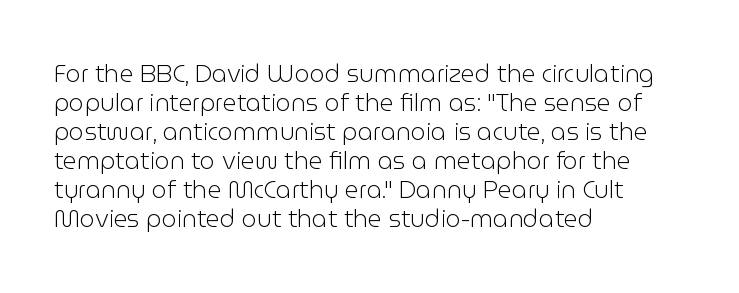
{"italic": "no", "bold": "no", "underline": "no", "align": "left", "line_spacing_ratio": 1.21, "letter_spacing": "normal", "letter_spacing_em": 0.0, "glyph_px": 24}
